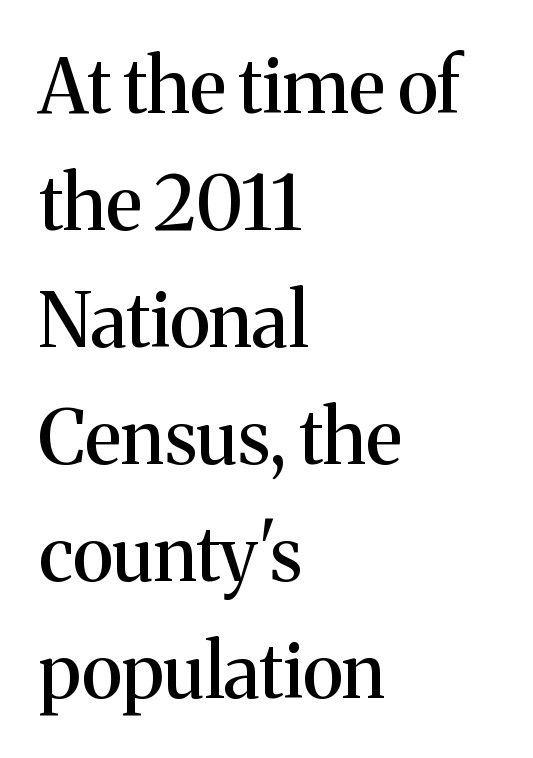
{"serif": "yes", "italic": "no", "width": "normal", "stroke_contrast": "medium", "x_height": "medium", "monospaced": "no", "underline": "no", "align": "left", "line_spacing": "normal", "line_spacing_ratio": 1.56, "letter_spacing": "normal", "letter_spacing_em": 0.0, "glyph_px": 75}
